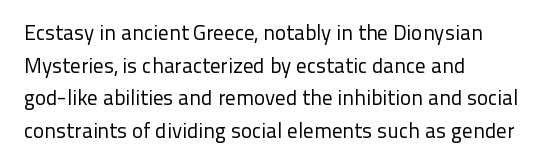
The axis of the letterforms is exactly vertical. Here the glyphs are tracked normally, forming tight word shapes. Descenders hang freely into open space. Line beginnings align vertically; line endings do not. The rows are spaced the way most documents space them.
